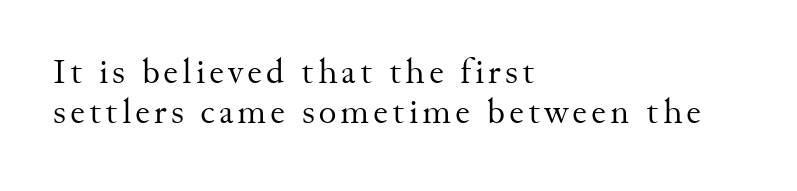
Weight: regular or lighter. Type style note: has serifs. The typesetter chose a ragged-right arrangement here. Descenders are the only things crossing below the line.
